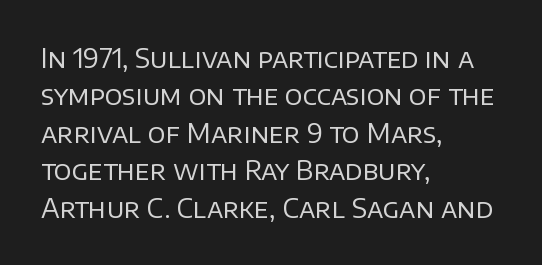
The image shows 26 px text type, upright; set left-aligned, normal line spacing (1.44x), normal letter spacing, not underlined.
